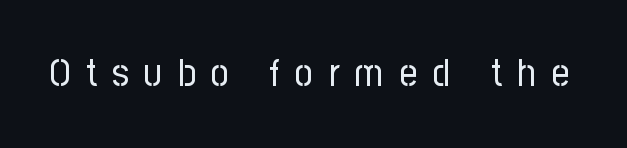
Between one letter and the next there's a generous, obvious gap. The lettering stays uniformly vertical, giving the passage a roman look. Heft: none added — not bold. Words float on clear page, feet unadorned. The rendering uses natural spacing where letterforms have individual widths.
